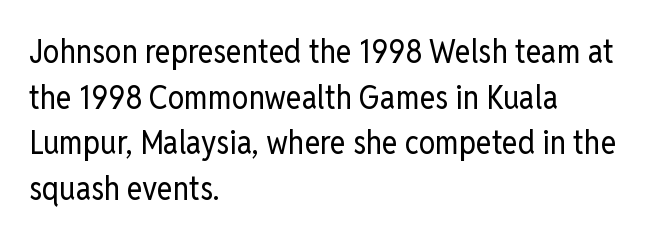
Q: Is the text bold? A: No.
Q: Is the text italic (slanted)? A: No, it is upright.
Q: Is the typeface a serif or a sans-serif typeface? A: Sans-serif.
Q: Is the text underlined? A: No.
Q: How is the paragraph aligned? A: Left-aligned.
Q: Is the spacing between letters normal or unusually wide? A: Normal.
Q: Is the spacing between lines tight, normal or loose? A: Normal.
Q: Width (condensed, normal, or wide)? A: Condensed.
Q: Stroke contrast? A: Low.
Q: x-height? A: Medium.
Q: Monospaced? A: No.
